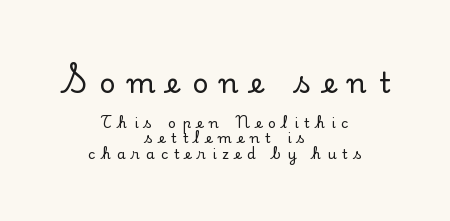
{"serif": "yes", "italic": "no", "width": "normal", "stroke_contrast": "low", "x_height": "small", "monospaced": "no", "underline": "no", "align": "center", "line_spacing": "tight", "line_spacing_ratio": 1.12, "letter_spacing": "wide", "letter_spacing_em": 0.43, "larger_block": "first", "size_ratio": 2.0, "glyph_px": 28}
